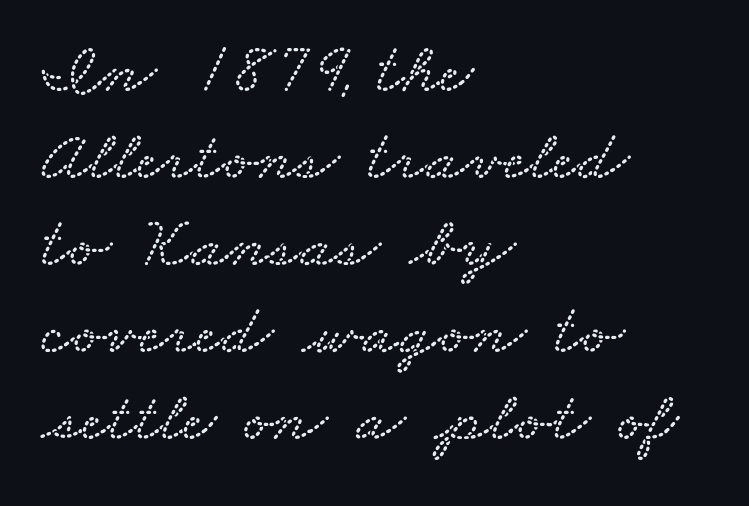
The image shows 72 px wide type; set left-aligned, line spacing 1.21x, normal letter spacing, not underlined; low stroke contrast and a small x-height.
